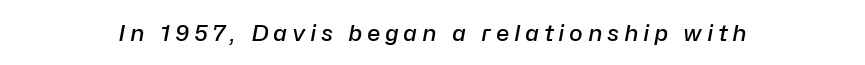
The rendering uses a semibold face; strokes are thickened but not to full bold. Observe the wide spacing: letters keep a clear distance from each other. Italic? Definitely — the glyphs are oblique. The gap between lines stays unmarked.
